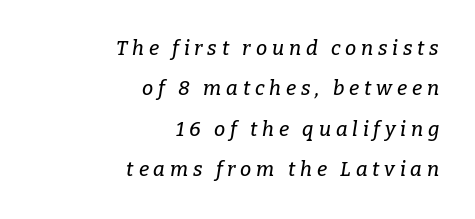
The image shows 20 px text type, italic (leaning right); set right-aligned, loose line spacing (2.02x), unusually wide letter spacing (+0.24 em), not underlined.
